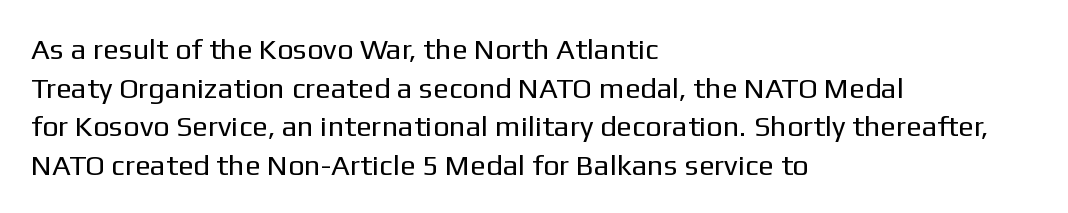
{"serif": "no", "italic": "no", "bold": "no", "weight": "regular", "width": "normal", "stroke_contrast": "low", "x_height": "medium", "monospaced": "no", "underline": "no", "align": "left", "line_spacing": "normal", "line_spacing_ratio": 1.33, "letter_spacing": "normal", "letter_spacing_em": 0.0, "glyph_px": 29}
